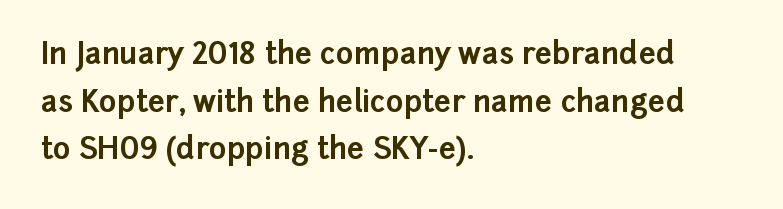
Q: Is the text bold? A: Yes.
Q: Is the text italic (slanted)? A: No, it is upright.
Q: Is the typeface a serif or a sans-serif typeface? A: Sans-serif.
Q: Is the text underlined? A: No.
Q: How is the paragraph aligned? A: Left-aligned.
Q: Is the spacing between letters normal or unusually wide? A: Normal.
Q: Is the spacing between lines tight, normal or loose? A: Normal.
Q: Width (condensed, normal, or wide)? A: Normal.
Q: Stroke contrast? A: Low.
Q: x-height? A: Medium.
Q: Monospaced? A: No.
